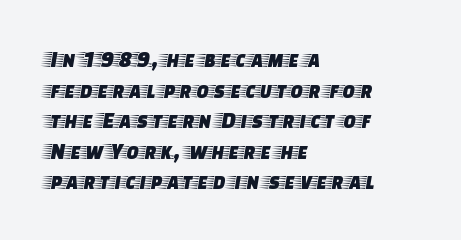
A typesetter would call this leading conventional body-copy spacing. Tracking value appears to be zero — textbook default spacing. Short and long lines alike share a common starting point at left. Decoration check: the copy has no underline.
